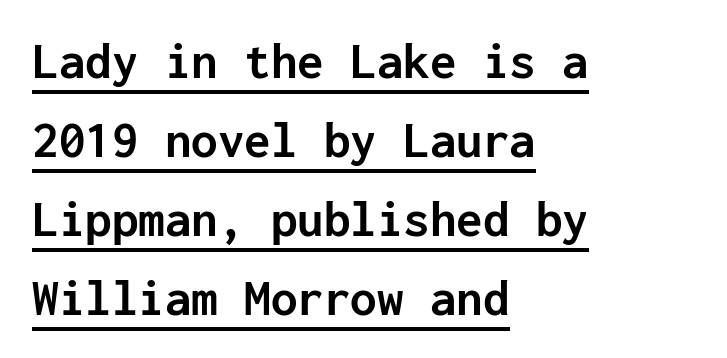
{"serif": "no", "italic": "no", "bold": "yes", "weight": "semibold", "width": "normal", "stroke_contrast": "low", "x_height": "medium", "monospaced": "yes", "underline": "yes", "align": "left", "line_spacing": "normal", "line_spacing_ratio": 1.49, "letter_spacing": "normal", "letter_spacing_em": 0.0, "glyph_px": 53}
